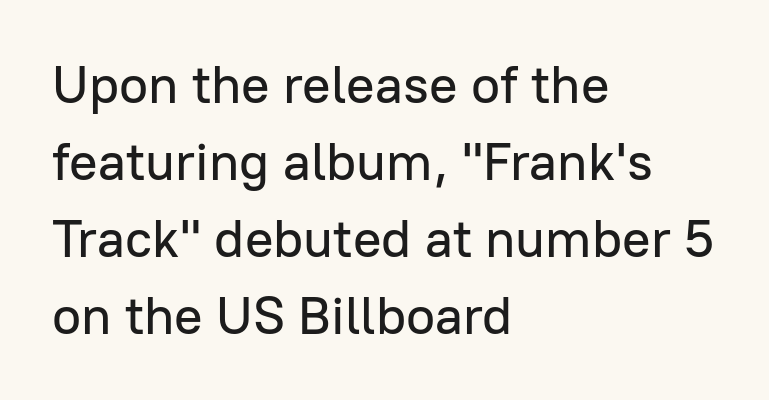
The glyphs in this specimen are sans serif. The letterforms sit shoulder to shoulder at normal distance. The space beneath each line is pristine and unruled. You could not count columns in this text — the font is proportionally spaced. A typesetter would mark this as roman, not italic.
